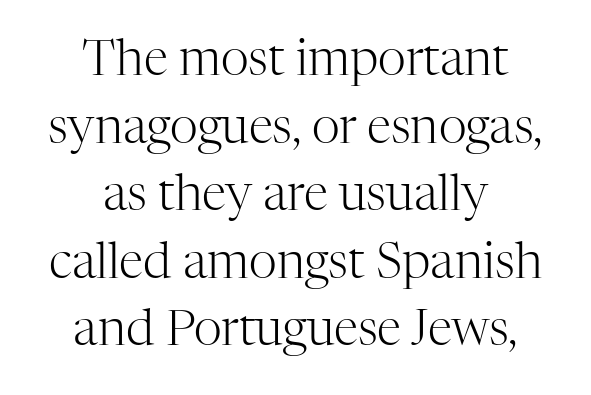
{"serif": "yes", "italic": "no", "bold": "no", "weight": "light", "width": "normal", "stroke_contrast": "high", "x_height": "medium", "monospaced": "no", "underline": "no", "align": "center", "line_spacing": "normal", "line_spacing_ratio": 1.38, "letter_spacing": "normal", "letter_spacing_em": 0.0, "glyph_px": 49}
